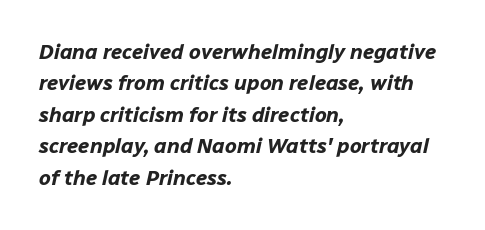
Q: Is the text bold? A: Yes.
Q: Is the text italic (slanted)? A: Yes, it leans right by about 12 degrees.
Q: Is the text underlined? A: No.
Q: How is the paragraph aligned? A: Left-aligned.
Q: Is the spacing between letters normal or unusually wide? A: Normal.
Q: Is the spacing between lines tight, normal or loose? A: Normal.
